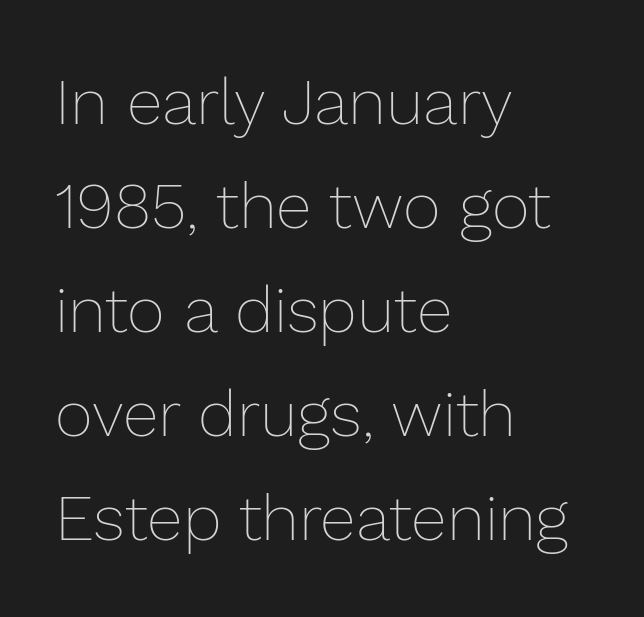
Q: Is the text bold? A: No.
Q: Is the text italic (slanted)? A: No, it is upright.
Q: Is the text underlined? A: No.
Q: How is the paragraph aligned? A: Left-aligned.
Q: Is the spacing between letters normal or unusually wide? A: Normal.
Q: Is the spacing between lines tight, normal or loose? A: Normal.
Q: Width (condensed, normal, or wide)? A: Normal.
Q: Stroke contrast? A: Low.
Q: x-height? A: Medium.
Q: Monospaced? A: No.
